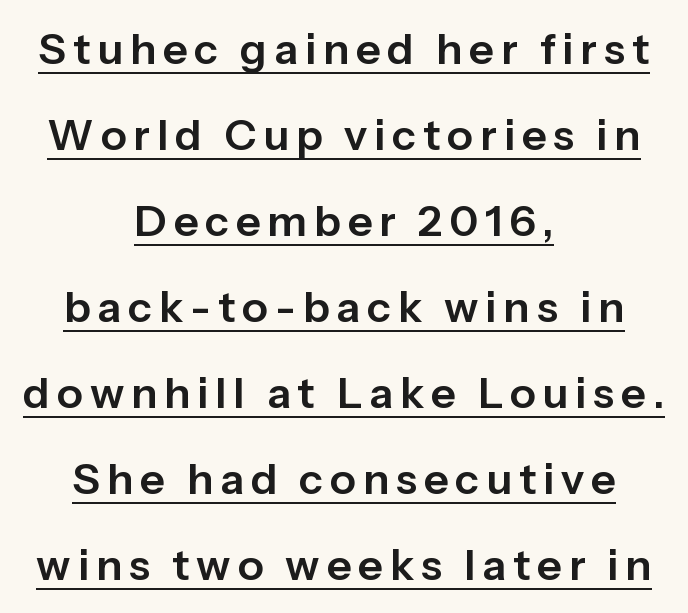
{"serif": "no", "italic": "no", "width": "normal", "stroke_contrast": "low", "x_height": "medium", "monospaced": "no", "underline": "yes", "align": "center", "line_spacing": "loose", "line_spacing_ratio": 2.0, "glyph_px": 43}
